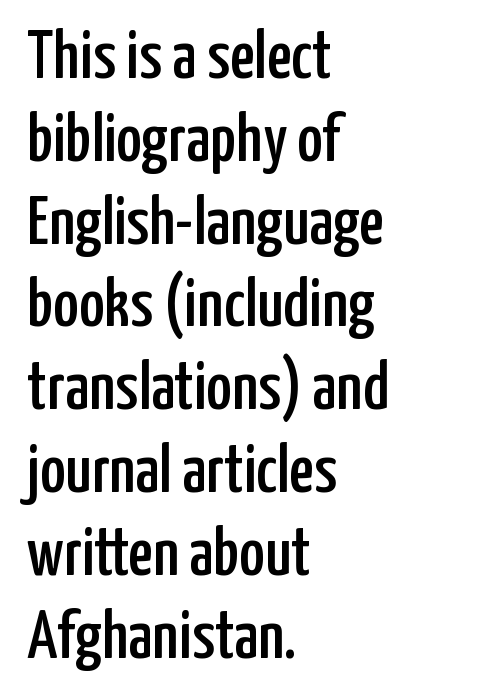
Q: Is the text italic (slanted)? A: No, it is upright.
Q: Is the typeface a serif or a sans-serif typeface? A: Sans-serif.
Q: Is the text underlined? A: No.
Q: How is the paragraph aligned? A: Left-aligned.
Q: Is the spacing between letters normal or unusually wide? A: Normal.
Q: Width (condensed, normal, or wide)? A: Condensed.
Q: Stroke contrast? A: Low.
Q: x-height? A: Medium.
Q: Monospaced? A: No.
